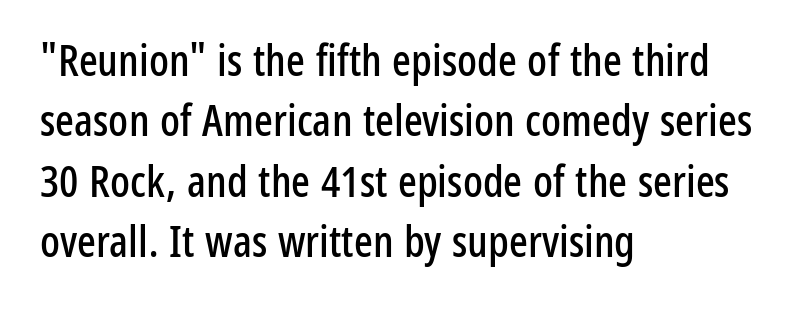
Unmarked baselines from the first word to the last. The ragged edge is on the right, which tells us the setting is flush left. Rendered with straight, roman letterforms. Quick note: interline space is typical. You could call the tracking neutral — neither tight nor loose.
